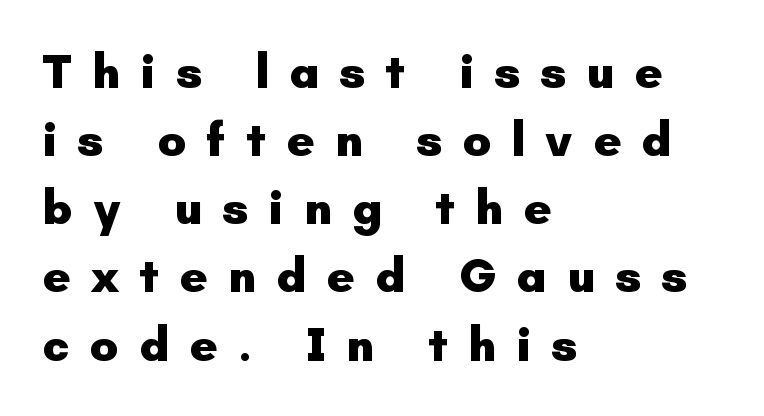
{"serif": "no", "italic": "no", "bold": "yes", "weight": "heavy", "width": "normal", "stroke_contrast": "low", "x_height": "small", "monospaced": "no", "underline": "no", "align": "left", "line_spacing": "normal", "line_spacing_ratio": 1.42, "letter_spacing": "wide", "letter_spacing_em": 0.42, "glyph_px": 48}
